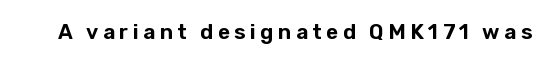
Q: Is the text italic (slanted)? A: No, it is upright.
Q: Is the text underlined? A: No.
Q: Is the spacing between letters normal or unusually wide? A: Unusually wide.
